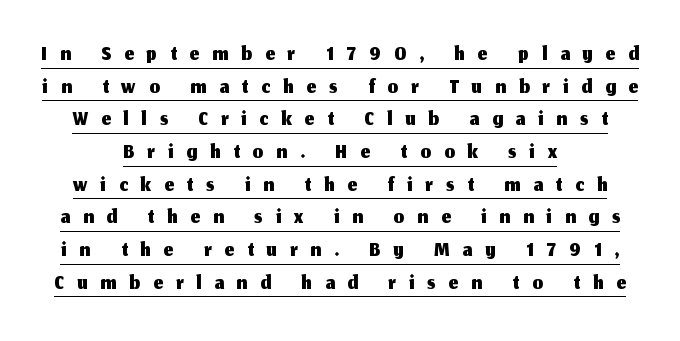
Q: Is the text italic (slanted)? A: No, it is upright.
Q: Is the typeface a serif or a sans-serif typeface? A: Sans-serif.
Q: Is the text underlined? A: Yes.
Q: How is the paragraph aligned? A: Centered.
Q: Is the spacing between letters normal or unusually wide? A: Unusually wide.
Q: Is the spacing between lines tight, normal or loose? A: Tight.
Q: Width (condensed, normal, or wide)? A: Normal.
Q: Stroke contrast? A: Medium.
Q: x-height? A: Medium.
Q: Monospaced? A: No.
